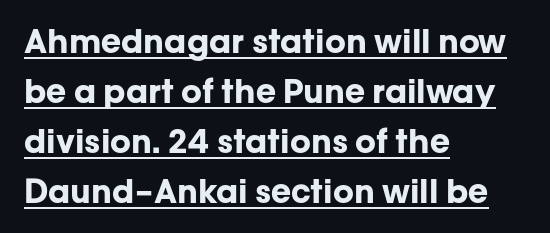
Q: Is the text bold? A: Yes.
Q: Is the text italic (slanted)? A: No, it is upright.
Q: Is the typeface a serif or a sans-serif typeface? A: Sans-serif.
Q: Is the text underlined? A: Yes.
Q: How is the paragraph aligned? A: Left-aligned.
Q: Is the spacing between letters normal or unusually wide? A: Normal.
Q: Is the spacing between lines tight, normal or loose? A: Normal.
Q: Width (condensed, normal, or wide)? A: Normal.
Q: Stroke contrast? A: Low.
Q: x-height? A: Medium.
Q: Monospaced? A: No.
